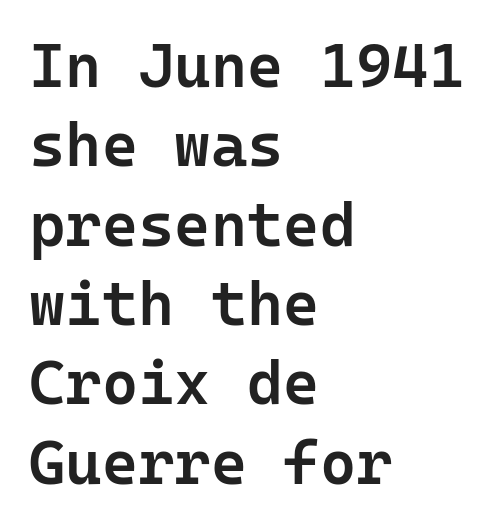
{"serif": "no", "italic": "no", "bold": "semi", "weight": "semibold", "width": "normal", "stroke_contrast": "low", "x_height": "medium", "underline": "no", "align": "left", "line_spacing": "normal", "line_spacing_ratio": 1.28, "letter_spacing": "normal", "letter_spacing_em": 0.0, "glyph_px": 62}
